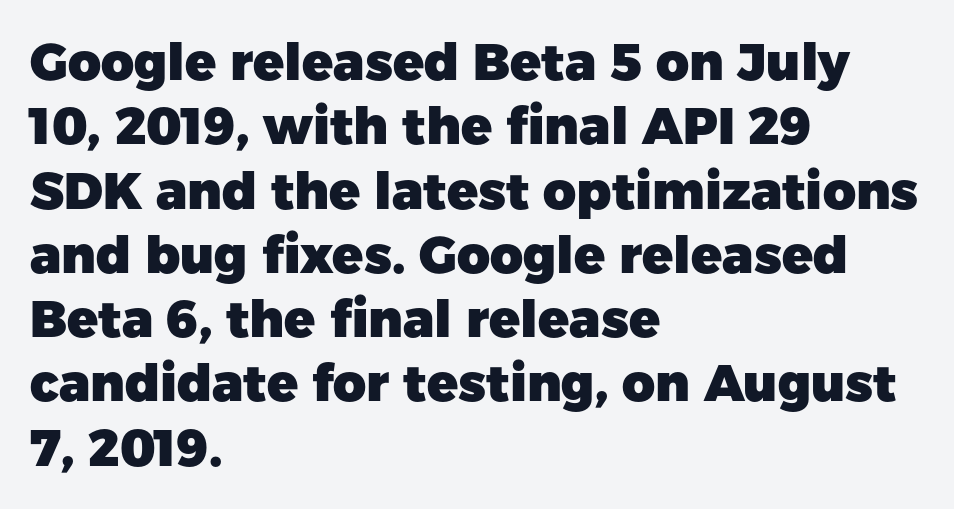
Short note: letters normally spaced. Notice how the stems are strictly vertical — no italics here. A full-strength bold gives these letters their thick strokes. Each letter keeps its own natural width here, so spacing adapts to shape. Note: no serifs on the glyphs.
